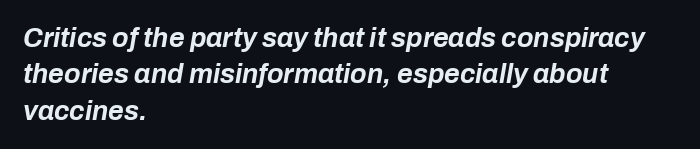
Q: Is the text bold? A: Yes.
Q: Is the text italic (slanted)? A: Yes, it leans right by about 10 degrees.
Q: Is the text underlined? A: No.
Q: How is the paragraph aligned? A: Left-aligned.
Q: Is the spacing between letters normal or unusually wide? A: Normal.
Q: Is the spacing between lines tight, normal or loose? A: Normal.
